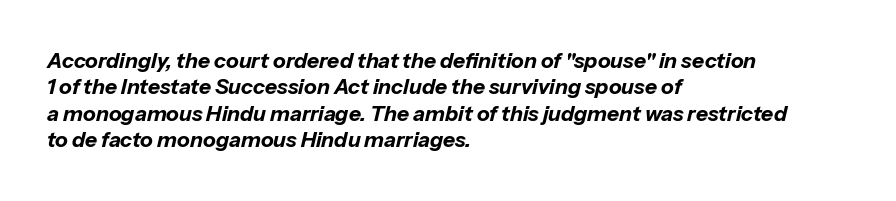
Q: Is the text bold? A: Yes.
Q: Is the text italic (slanted)? A: Yes, it leans right by about 13 degrees.
Q: Is the text underlined? A: No.
Q: How is the paragraph aligned? A: Left-aligned.
Q: Is the spacing between letters normal or unusually wide? A: Normal.
Q: Is the spacing between lines tight, normal or loose? A: Normal.
